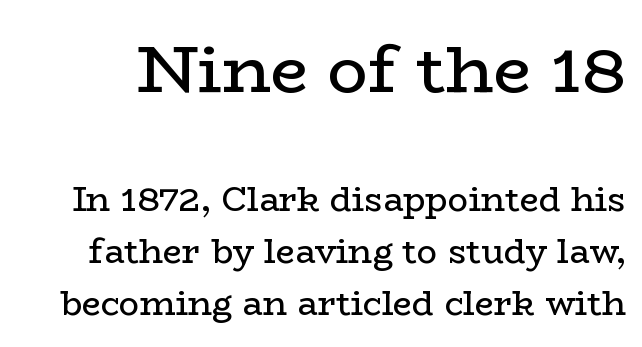
The image shows 67 px regular-weight, wide serif type, upright; set normal line spacing (1.53x), normal letter spacing, not underlined; the first (top) block is 1.97x larger; low stroke contrast and a medium x-height.
